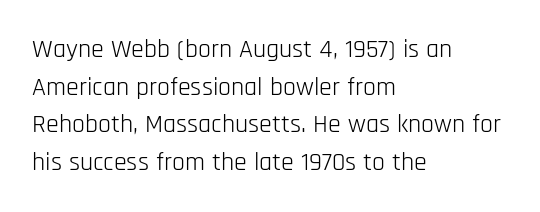
{"italic": "no", "bold": "no", "underline": "no", "align": "left", "line_spacing": "normal", "line_spacing_ratio": 1.45, "letter_spacing": "normal", "letter_spacing_em": 0.0, "glyph_px": 26}
